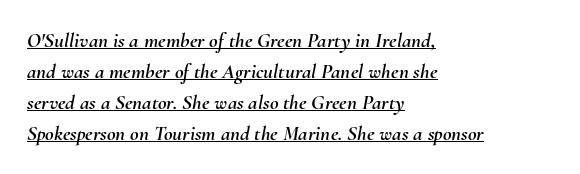
The image shows 21 px text type, italic (leaning right); set left-aligned, normal line spacing (1.47x), normal letter spacing, underlined.
